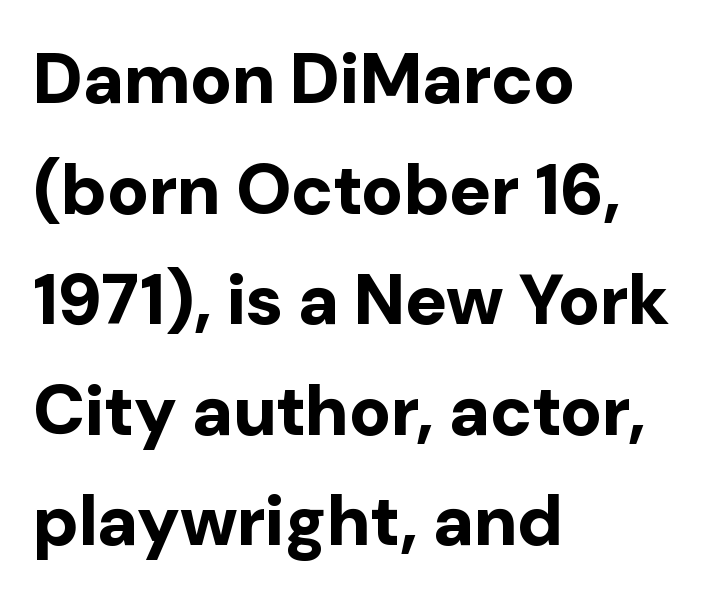
Q: Is the text bold? A: Yes.
Q: Is the text italic (slanted)? A: No, it is upright.
Q: Is the typeface a serif or a sans-serif typeface? A: Sans-serif.
Q: Is the text underlined? A: No.
Q: How is the paragraph aligned? A: Left-aligned.
Q: Is the spacing between letters normal or unusually wide? A: Normal.
Q: Is the spacing between lines tight, normal or loose? A: Normal.
Q: Width (condensed, normal, or wide)? A: Normal.
Q: Stroke contrast? A: Low.
Q: x-height? A: Medium.
Q: Monospaced? A: No.
